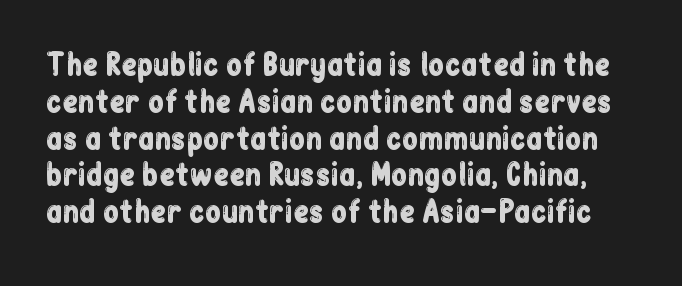
The image shows 29 px condensed sans-serif type, upright; set normal line spacing (1.27x), normal letter spacing, not underlined; low stroke contrast and a medium x-height.
